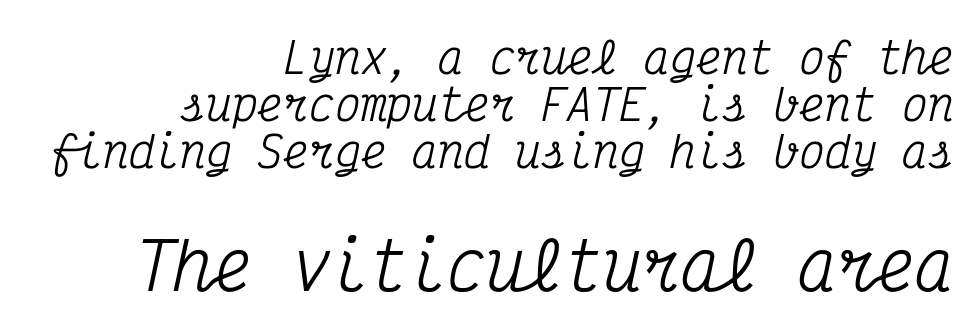
{"serif": "yes", "italic": "yes", "lean": "right", "slant_degrees": 12, "width": "condensed", "stroke_contrast": "medium", "x_height": "medium", "monospaced": "yes", "underline": "no", "align": "right", "line_spacing": "tight", "line_spacing_ratio": 1.09, "letter_spacing": "normal", "letter_spacing_em": 0.0, "larger_block": "second", "size_ratio": 1.51, "glyph_px": 65}
